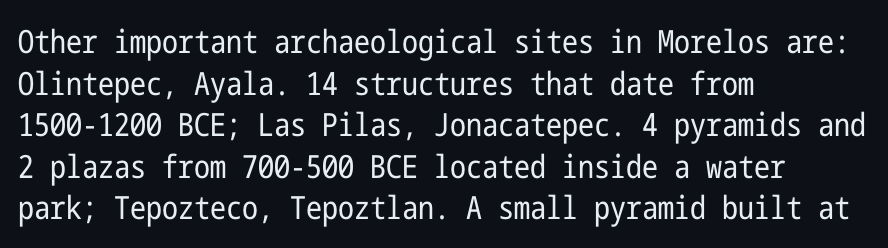
{"serif": "no", "italic": "no", "bold": "no", "weight": "regular", "width": "condensed", "stroke_contrast": "low", "x_height": "medium", "underline": "no", "align": "left", "line_spacing": "normal", "line_spacing_ratio": 1.3, "letter_spacing": "normal", "letter_spacing_em": 0.0, "glyph_px": 32}
